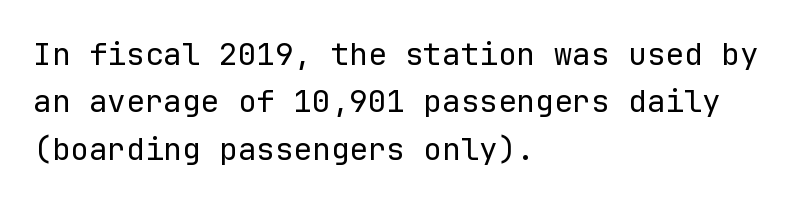
Tracking here is standard; glyphs follow each other at the usual distance. Stroke thickness stays within the range of a standard reading face or lighter. Stroke terminals: plain, sans-serif. The typesetter chose a ragged-right arrangement here. These lines sit exactly where default settings would place them. Check under the words: just untouched page.
